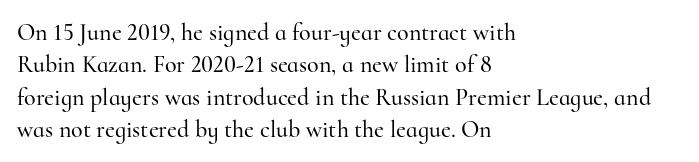
{"italic": "no", "underline": "no", "align": "left", "line_spacing": "normal", "line_spacing_ratio": 1.35, "letter_spacing": "normal", "letter_spacing_em": 0.0, "glyph_px": 24}
